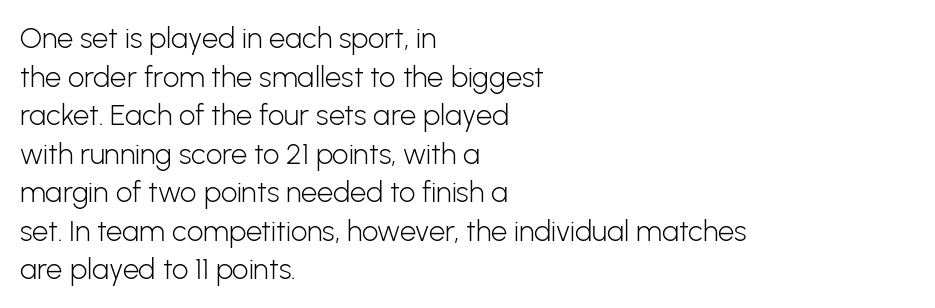
Leading matches the norm, producing a regular column. No chunkiness to these letters — they're not bold. Style check: upright. The rendering uses natural spacing where letterforms have individual widths.
